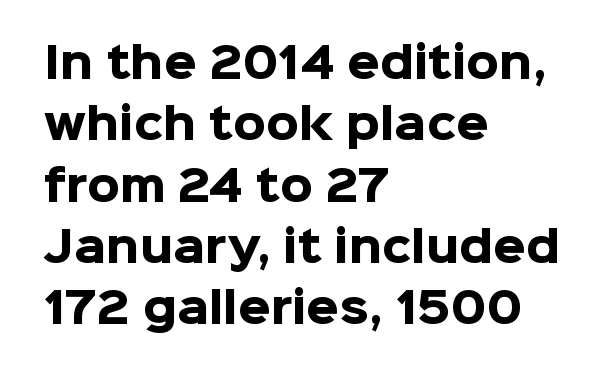
{"serif": "no", "italic": "no", "bold": "yes", "weight": "heavy", "width": "normal", "stroke_contrast": "low", "x_height": "medium", "monospaced": "no", "underline": "no", "align": "left", "line_spacing": "normal", "line_spacing_ratio": 1.46, "letter_spacing": "normal", "letter_spacing_em": 0.0, "glyph_px": 42}
